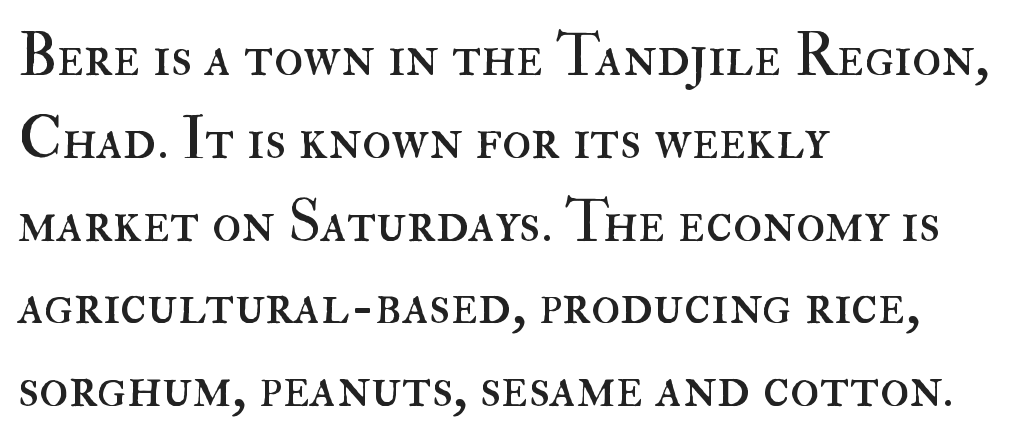
The image shows 60 px regular-weight type, upright; set left-aligned, normal line spacing (1.38x), normal letter spacing, not underlined; high stroke contrast and a small x-height.
